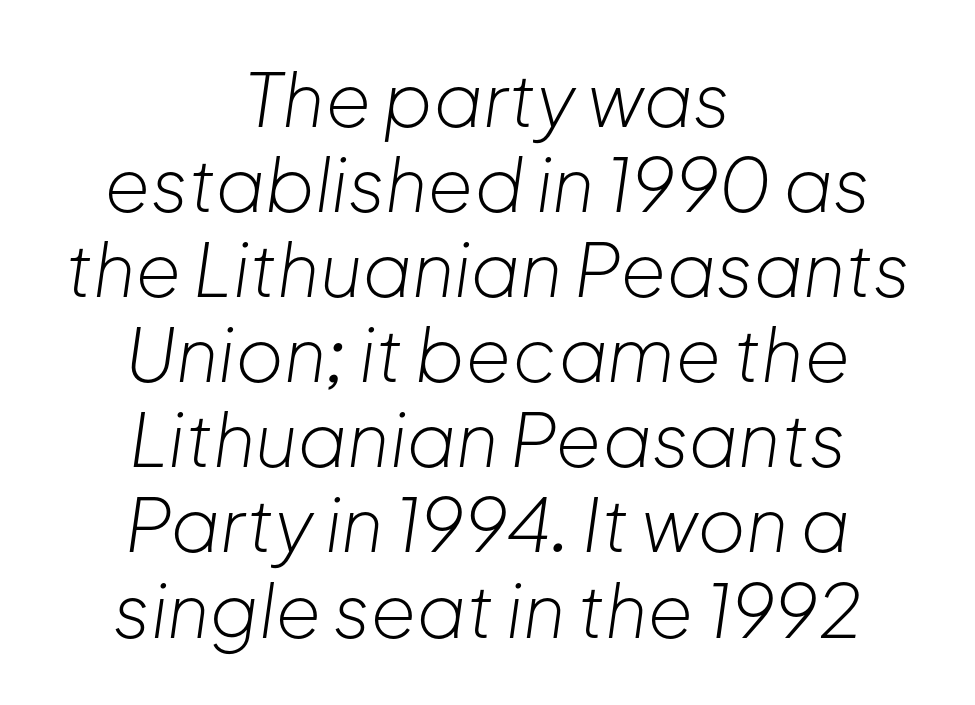
Q: Is the text bold? A: No.
Q: Is the text italic (slanted)? A: Yes, it leans right by about 8 degrees.
Q: Is the text underlined? A: No.
Q: How is the paragraph aligned? A: Centered.
Q: Is the spacing between letters normal or unusually wide? A: Normal.
Q: Is the spacing between lines tight, normal or loose? A: Tight.
Q: Width (condensed, normal, or wide)? A: Normal.
Q: Stroke contrast? A: Low.
Q: x-height? A: Medium.
Q: Monospaced? A: No.
